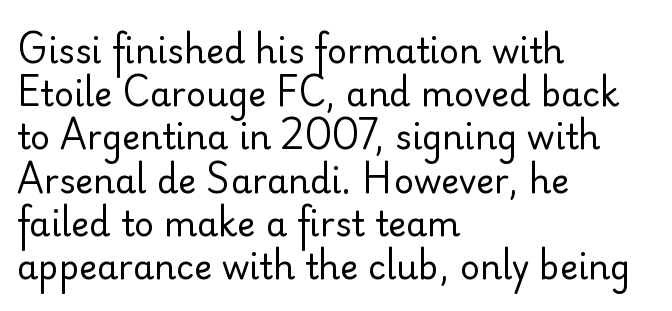
The image shows 34 px regular-weight sans-serif type, upright; set left-aligned, normal line spacing (1.27x), normal letter spacing, not underlined; low stroke contrast and a small x-height.
